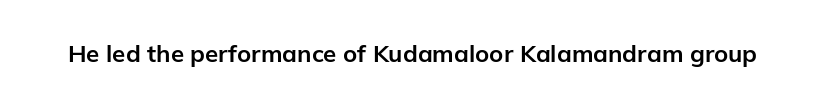
What stands out about the letter spacing? Nothing — it is the standard amount. Upright lettering throughout. Bold? Absolutely — the strokes are thick and heavy. The glyphs are unaccompanied by any horizontal stroke below them.
